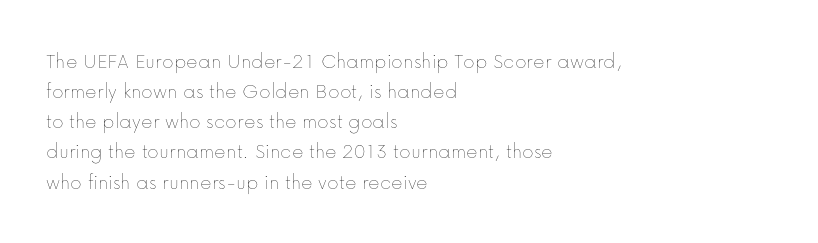
The image shows 22 px text type, upright; set left-aligned, normal line spacing (1.37x), normal letter spacing, not underlined.
